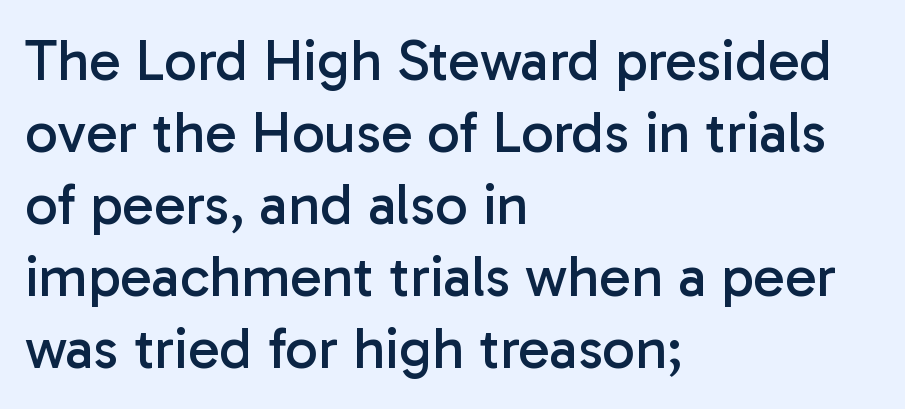
The image shows 58 px regular-weight sans-serif type, upright; set left-aligned, line spacing 1.24x, normal letter spacing, not underlined; low stroke contrast and a medium x-height.
